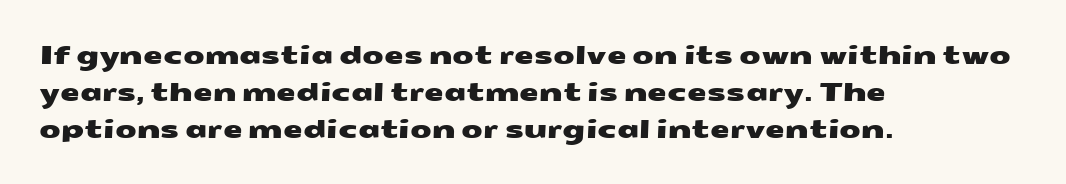
{"underline": "no", "align": "left", "line_spacing": "normal", "line_spacing_ratio": 1.48, "letter_spacing": "normal", "letter_spacing_em": 0.0, "glyph_px": 25}
